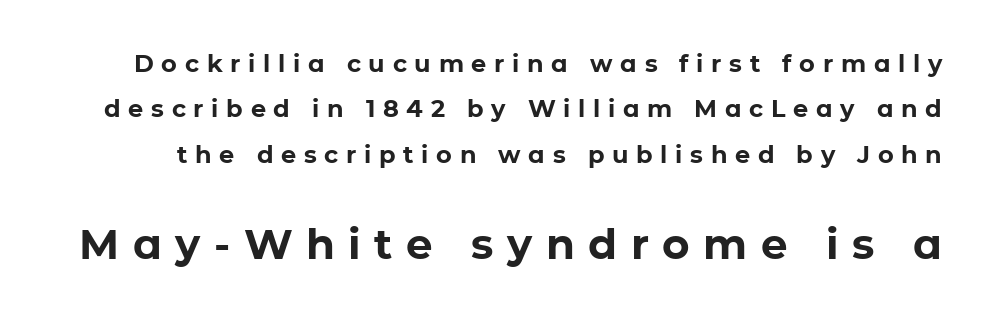
What kind of face is this? One without serifs — a sans. The designer gave the closing block more size than the opening block. Type without underlining. This is heavy type, rendered in bold. Each letter keeps its own natural width here, so spacing adapts to shape. Notice how the stems are strictly vertical — no italics here.
